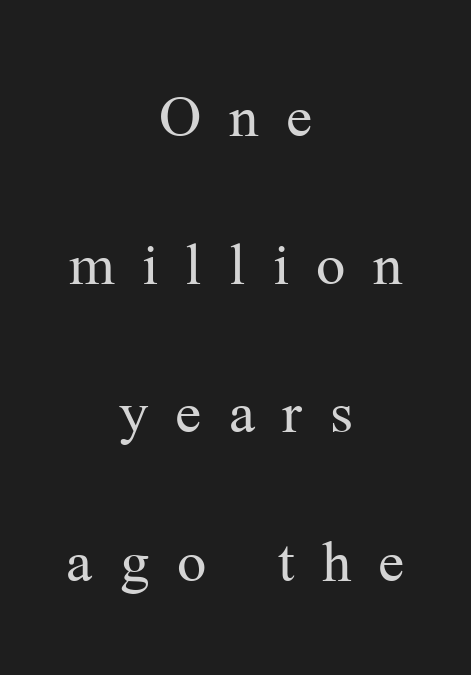
{"serif": "yes", "italic": "no", "bold": "no", "weight": "regular", "width": "normal", "stroke_contrast": "medium", "x_height": "medium", "monospaced": "no", "underline": "no", "align": "center", "line_spacing": "loose", "line_spacing_ratio": 2.28, "letter_spacing": "wide", "letter_spacing_em": 0.42, "glyph_px": 65}
